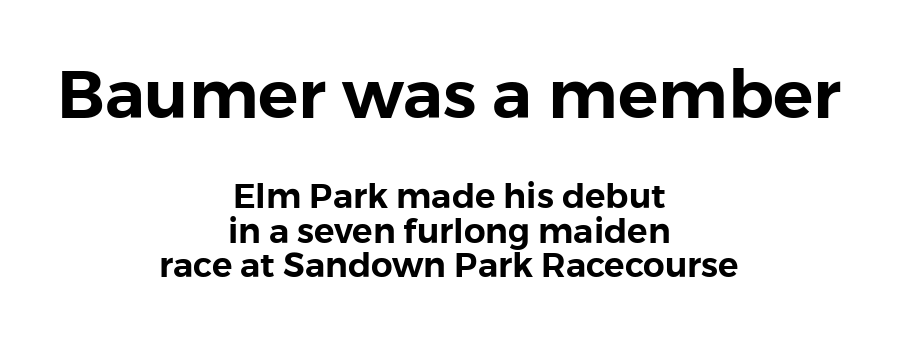
Here the glyphs are tracked normally, forming tight word shapes. The initial chunk of copy outweighs the following chunk in type size. Type without underlining. Is there much room between lines? No — they nearly touch. This rendering uses center alignment, leaving both contours irregular but symmetric. Nothing sits at the stroke ends, so this counts as sans-serif.
